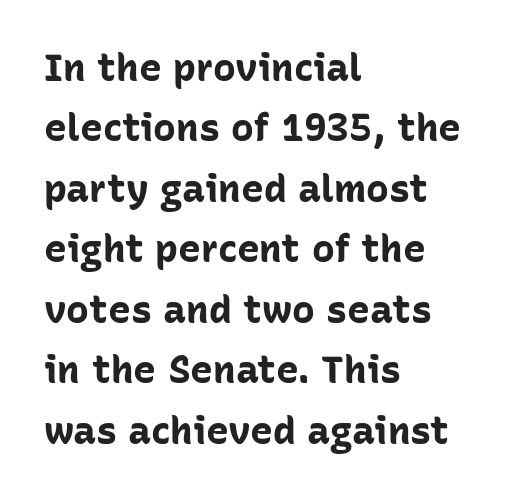
Normally led — the rows are evenly, conventionally spaced. The text was rendered using a sans face with plain stroke endings. Do the characters align in a grid? No, the font is proportional. Notice how thick the strokes are: this is what a full bold looks like. What stands out about the letter spacing? Nothing — it is the standard amount.
